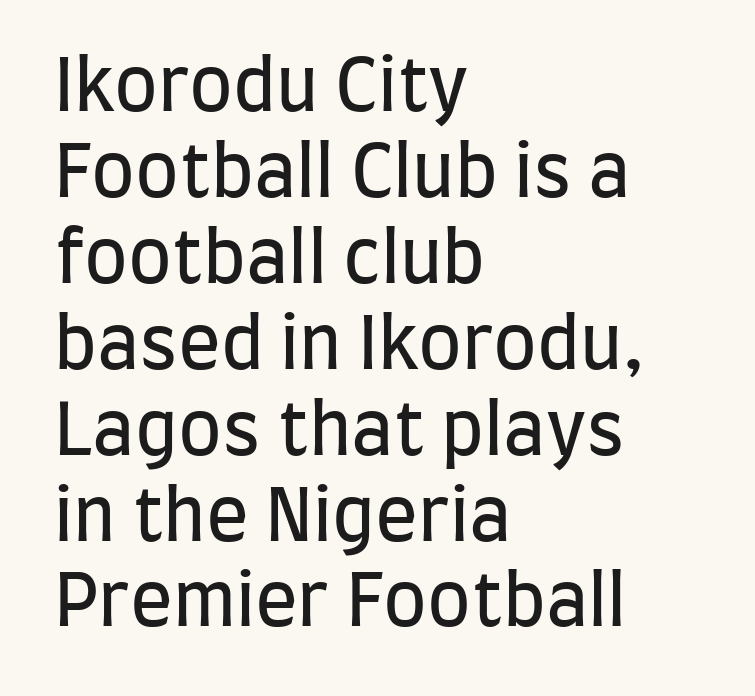
The image shows 71 px regular-weight, condensed sans-serif type, upright; set left-aligned, line spacing 1.21x, normal letter spacing, not underlined; low stroke contrast and a large x-height.
